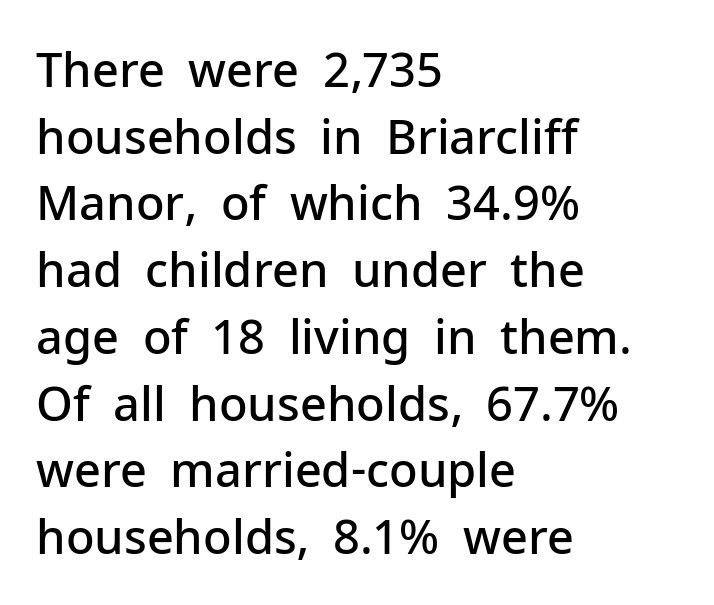
{"serif": "no", "italic": "no", "bold": "semi", "weight": "semibold", "width": "normal", "stroke_contrast": "low", "x_height": "medium", "monospaced": "no", "underline": "no", "align": "left", "line_spacing": "normal", "line_spacing_ratio": 1.42, "letter_spacing": "normal", "letter_spacing_em": 0.0, "glyph_px": 47}
